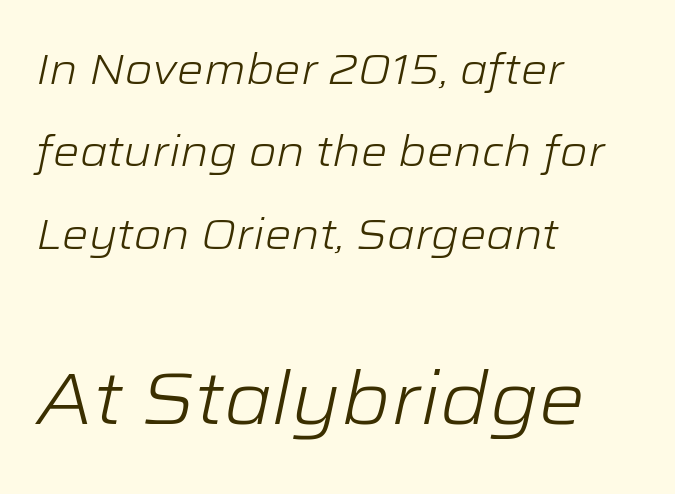
{"italic": "yes", "lean": "right", "slant_degrees": 12, "bold": "no", "weight": "light", "width": "wide", "stroke_contrast": "low", "x_height": "medium", "monospaced": "no", "underline": "no", "align": "left", "line_spacing": "loose", "line_spacing_ratio": 1.96, "letter_spacing": "normal", "letter_spacing_em": 0.0, "larger_block": "second", "size_ratio": 1.74, "glyph_px": 73}
